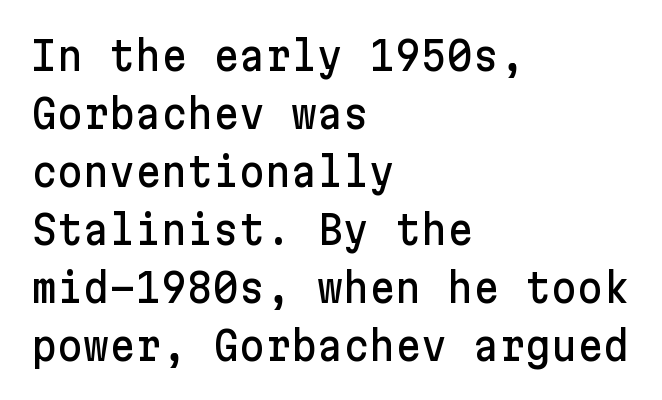
Q: Is the text italic (slanted)? A: No, it is upright.
Q: Is the typeface a serif or a sans-serif typeface? A: Sans-serif.
Q: Is the text underlined? A: No.
Q: How is the paragraph aligned? A: Left-aligned.
Q: Is the spacing between letters normal or unusually wide? A: Normal.
Q: Is the spacing between lines tight, normal or loose? A: Normal.
Q: Width (condensed, normal, or wide)? A: Normal.
Q: Stroke contrast? A: Low.
Q: x-height? A: Medium.
